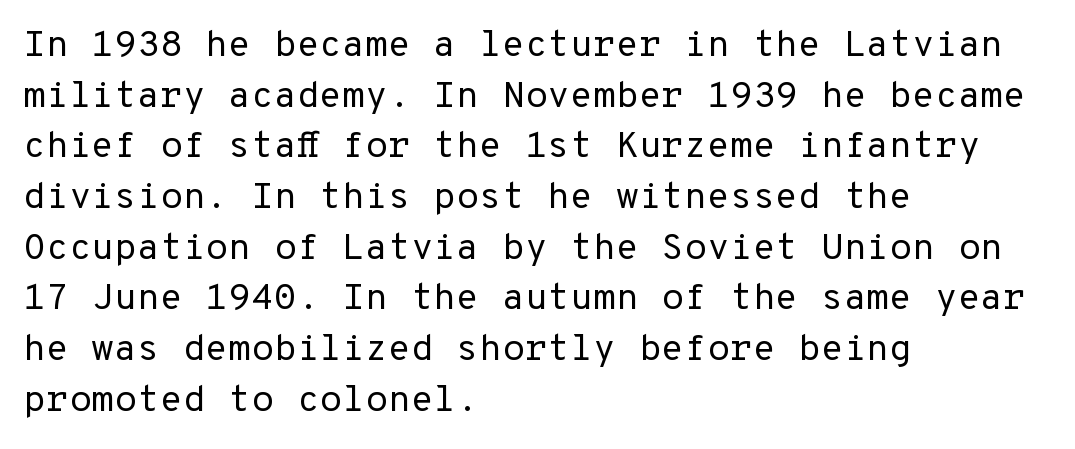
{"serif": "no", "italic": "no", "bold": "no", "weight": "regular", "width": "normal", "stroke_contrast": "low", "x_height": "medium", "monospaced": "yes", "underline": "no", "align": "left", "line_spacing": "normal", "line_spacing_ratio": 1.37, "letter_spacing": "normal", "letter_spacing_em": 0.0, "glyph_px": 37}
